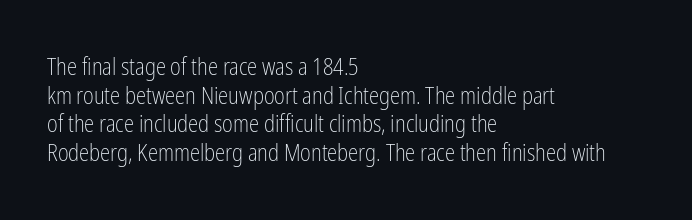
The image shows 23 px text type, upright; set left-aligned, normal line spacing (1.25x), normal letter spacing, not underlined.
